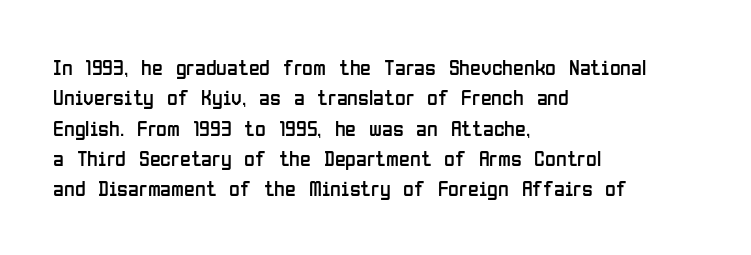
{"italic": "no", "bold": "no", "underline": "no", "align": "left", "line_spacing": "normal", "line_spacing_ratio": 1.38, "letter_spacing": "normal", "letter_spacing_em": 0.0, "glyph_px": 22}
